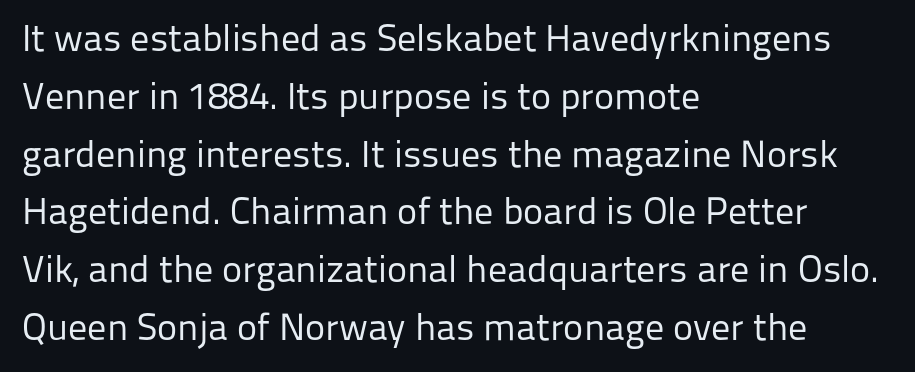
Q: Is the text bold? A: No.
Q: Is the text italic (slanted)? A: No, it is upright.
Q: Is the typeface a serif or a sans-serif typeface? A: Sans-serif.
Q: Is the text underlined? A: No.
Q: How is the paragraph aligned? A: Left-aligned.
Q: Is the spacing between letters normal or unusually wide? A: Normal.
Q: Is the spacing between lines tight, normal or loose? A: Normal.
Q: Width (condensed, normal, or wide)? A: Normal.
Q: Stroke contrast? A: Low.
Q: x-height? A: Medium.
Q: Monospaced? A: No.
